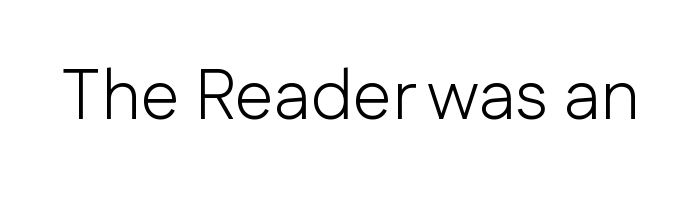
Q: Is the text bold? A: No.
Q: Is the text italic (slanted)? A: No, it is upright.
Q: Is the typeface a serif or a sans-serif typeface? A: Sans-serif.
Q: Is the text underlined? A: No.
Q: Is the spacing between letters normal or unusually wide? A: Normal.
Q: Width (condensed, normal, or wide)? A: Normal.
Q: Stroke contrast? A: Low.
Q: x-height? A: Medium.
Q: Monospaced? A: No.
